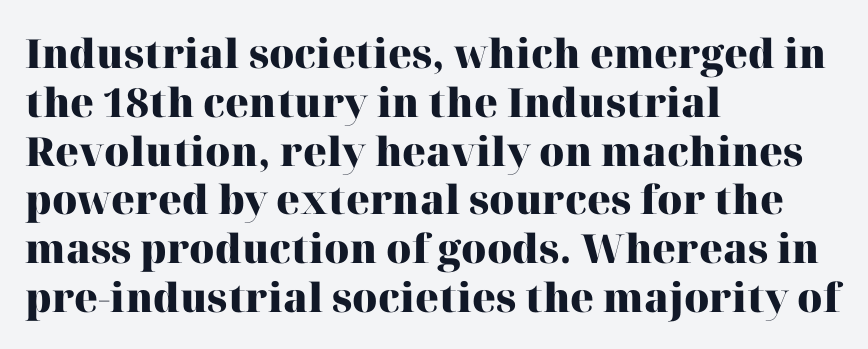
Q: Is the text bold? A: Yes.
Q: Is the text italic (slanted)? A: No, it is upright.
Q: Is the typeface a serif or a sans-serif typeface? A: Serif.
Q: Is the text underlined? A: No.
Q: How is the paragraph aligned? A: Left-aligned.
Q: Is the spacing between letters normal or unusually wide? A: Normal.
Q: Width (condensed, normal, or wide)? A: Normal.
Q: Stroke contrast? A: High.
Q: x-height? A: Medium.
Q: Monospaced? A: No.
